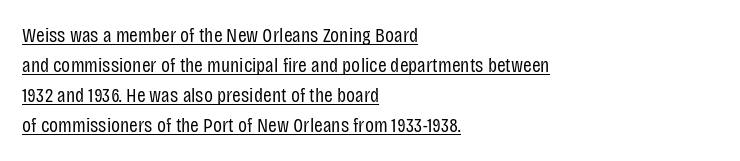
A light-to-regular cut is what we see here. This sample uses an upright cut, with every glyph sitting square on the baseline. The passage shown stacks its lines at a standard gap. Each line starts at the same left margin while the right side varies. The glyphs are accompanied by a horizontal stroke just below them. These lines keep a tight, regular rhythm from letter to letter.
